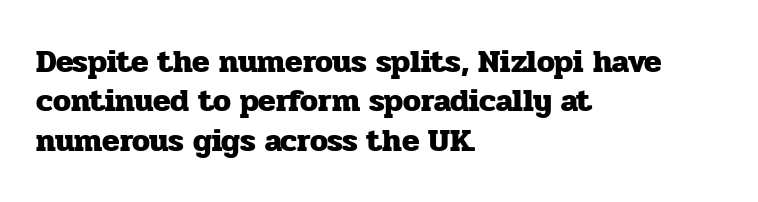
{"serif": "yes", "italic": "no", "bold": "yes", "weight": "heavy", "width": "normal", "stroke_contrast": "low", "x_height": "medium", "monospaced": "no", "underline": "no", "align": "left", "line_spacing_ratio": 1.23, "letter_spacing": "normal", "letter_spacing_em": 0.0, "glyph_px": 32}
